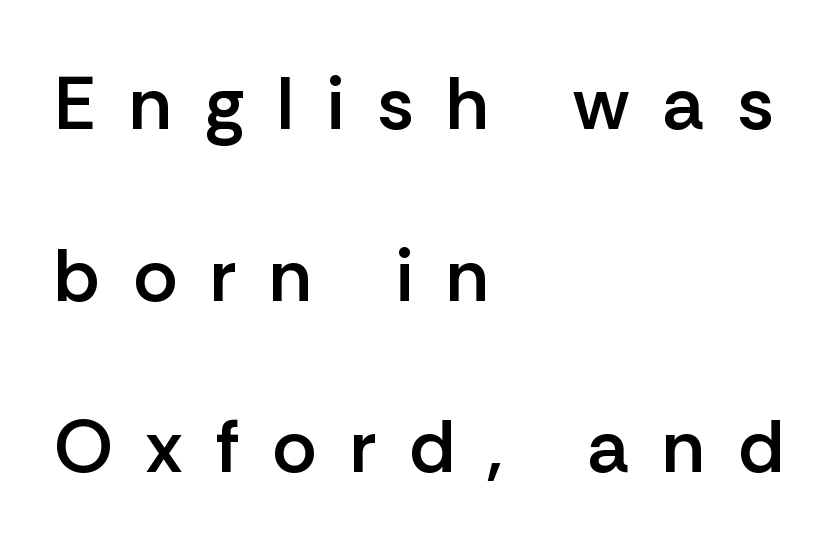
{"serif": "no", "italic": "no", "bold": "semi", "weight": "semibold", "width": "normal", "stroke_contrast": "low", "x_height": "medium", "monospaced": "no", "underline": "no", "align": "left", "line_spacing": "loose", "line_spacing_ratio": 2.29, "letter_spacing": "wide", "letter_spacing_em": 0.44, "glyph_px": 75}
